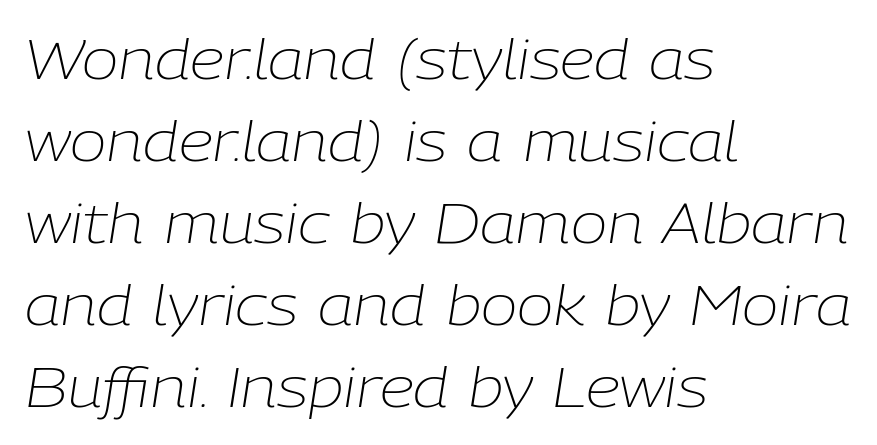
{"italic": "yes", "lean": "right", "slant_degrees": 9, "bold": "no", "weight": "light", "width": "normal", "stroke_contrast": "low", "x_height": "medium", "monospaced": "no", "underline": "no", "align": "left", "line_spacing": "normal", "line_spacing_ratio": 1.49, "letter_spacing": "normal", "letter_spacing_em": 0.0, "glyph_px": 55}
